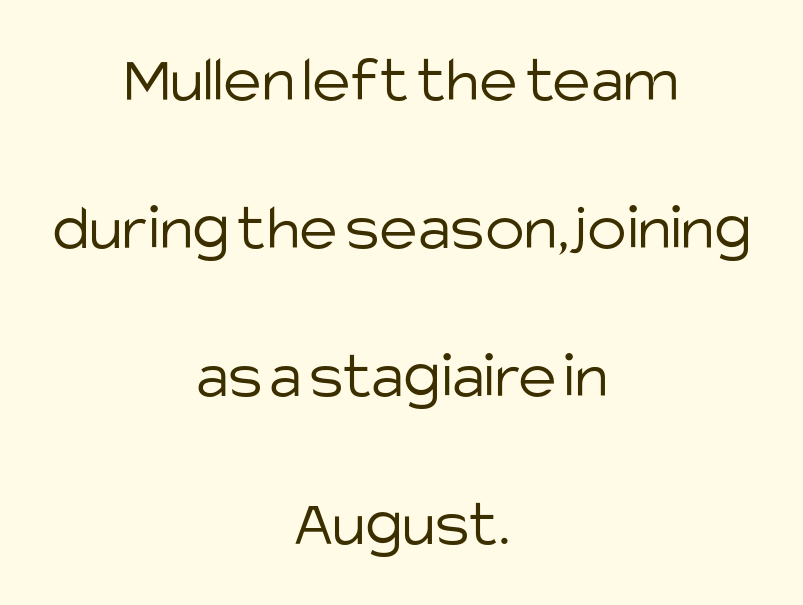
The image shows 66 px light sans-serif type, upright; set centered, loose line spacing (2.24x), normal letter spacing, not underlined; low stroke contrast and a large x-height.
